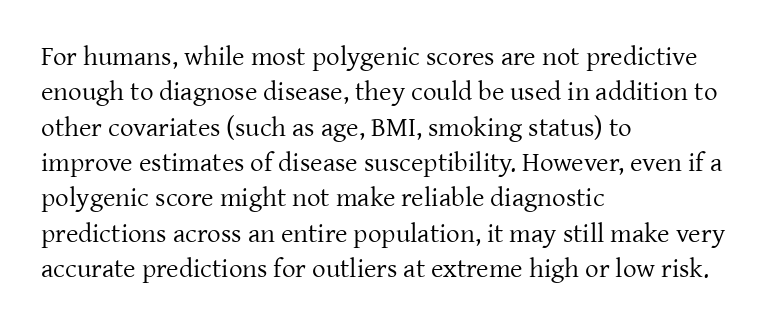
Q: Is the text bold? A: No.
Q: Is the text italic (slanted)? A: No, it is upright.
Q: Is the text underlined? A: No.
Q: How is the paragraph aligned? A: Left-aligned.
Q: Is the spacing between letters normal or unusually wide? A: Normal.
Q: Is the spacing between lines tight, normal or loose? A: Normal.
